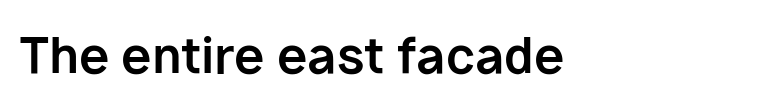
The image shows 49 px bold sans-serif type, upright; set normal letter spacing, not underlined; low stroke contrast and a medium x-height.
